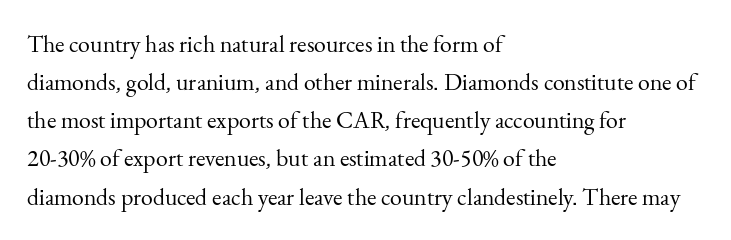
{"italic": "no", "bold": "no", "underline": "no", "align": "left", "line_spacing": "normal", "line_spacing_ratio": 1.59, "letter_spacing": "normal", "letter_spacing_em": 0.0, "glyph_px": 24}
